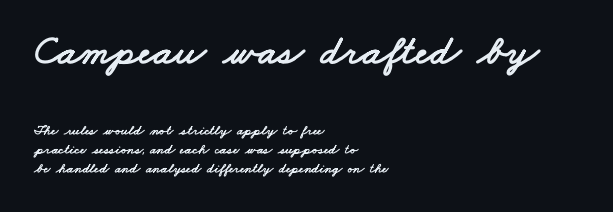
Note the varied advance widths — an 'i' is clearly narrower than an 'm'. All the whitespace from short lines collects on the right. Check under the words: just untouched page. The horizontal fit of the characters is conventional and even. These lines sit exactly where default settings would place them.
